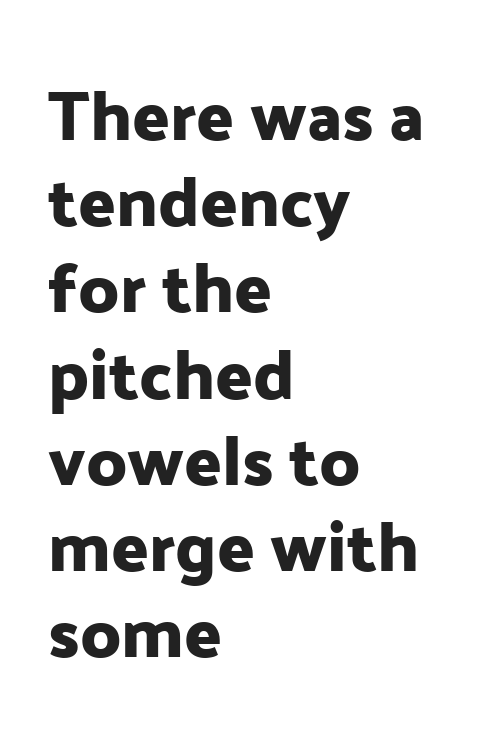
The image shows 69 px sans-serif type, upright; set left-aligned, normal line spacing (1.25x), normal letter spacing, not underlined; low stroke contrast and a medium x-height.
